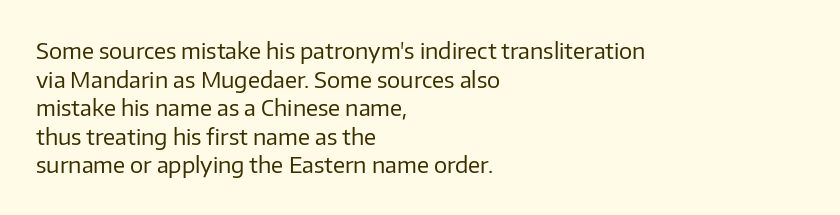
The image shows 22 px text type, upright; set left-aligned, normal line spacing (1.3x), normal letter spacing, not underlined.
